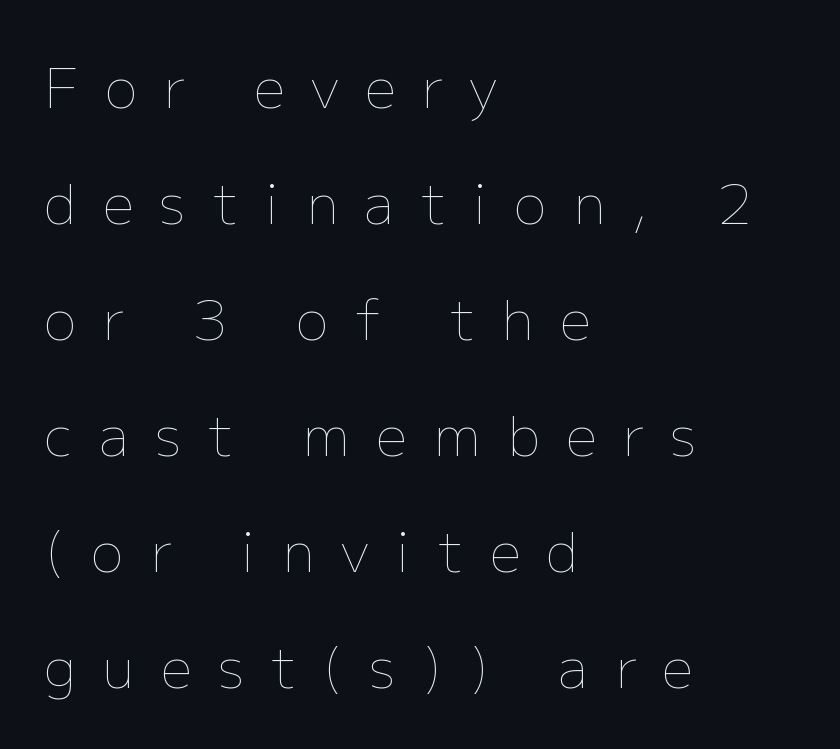
The image shows 55 px thin type, upright; set left-aligned, loose line spacing (2.11x), unusually wide letter spacing (+0.48 em), not underlined; low stroke contrast and a medium x-height.
